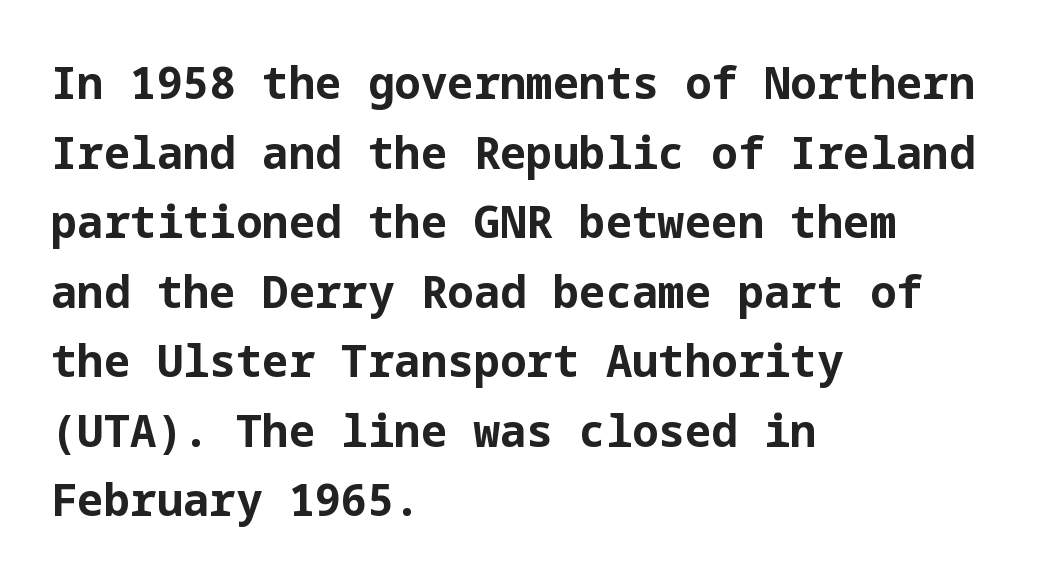
The glyphs in this specimen are sans serif. Summary of vertical rhythm: regular, with standard interline spacing. Here the glyphs are tracked normally, forming tight word shapes. The typography opts for an upright posture over an oblique one. The gap between lines stays unmarked. Compared with a centered layout, this one pins lines to the left instead.
